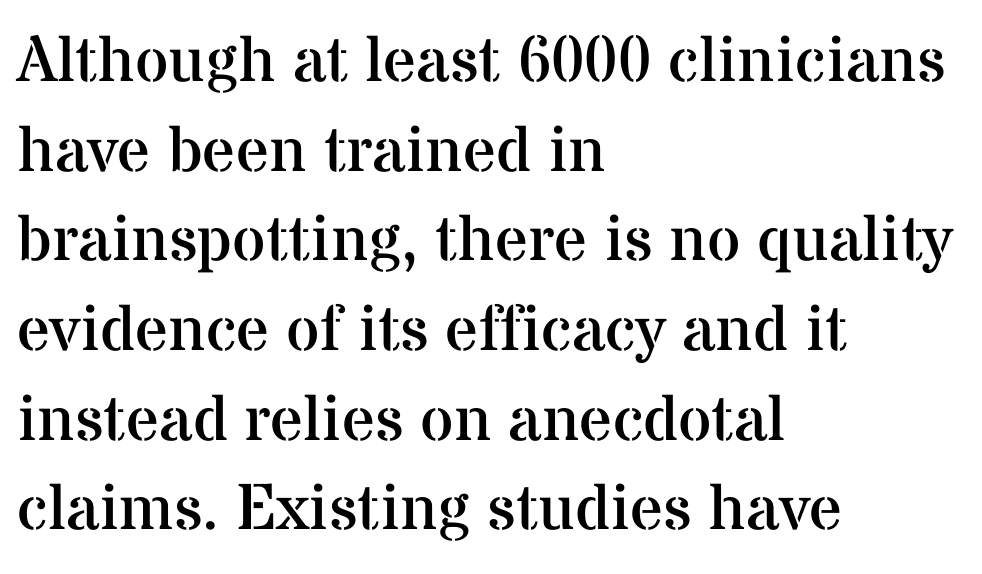
Q: Is the text bold? A: No.
Q: Is the text italic (slanted)? A: No, it is upright.
Q: Is the typeface a serif or a sans-serif typeface? A: Serif.
Q: Is the text underlined? A: No.
Q: How is the paragraph aligned? A: Left-aligned.
Q: Is the spacing between letters normal or unusually wide? A: Normal.
Q: Is the spacing between lines tight, normal or loose? A: Normal.
Q: Width (condensed, normal, or wide)? A: Normal.
Q: Stroke contrast? A: Medium.
Q: x-height? A: Medium.
Q: Monospaced? A: No.
